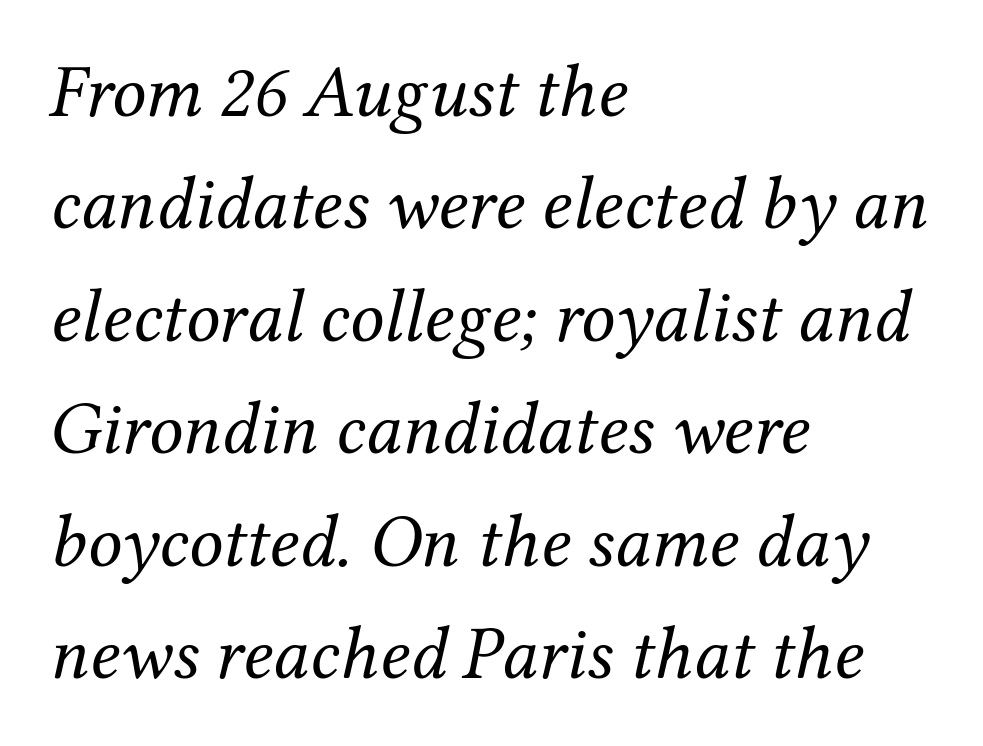
The cut favours lightness, reaching ordinary text weight at its darkest. Spacing verdict: proportional, widths tailored to each character. Note: serifs present on the glyphs. The specimen omits any rule beneath the text block's lines. All the whitespace from short lines collects on the right.
